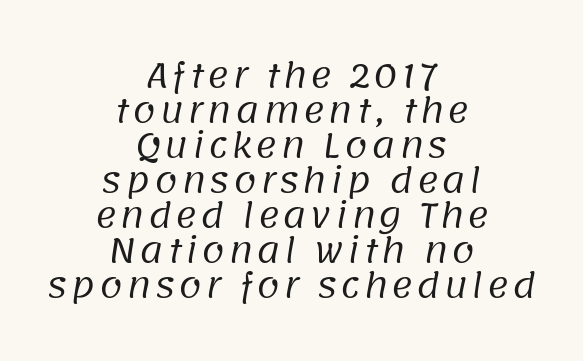
Q: Is the text bold? A: No.
Q: Is the typeface a serif or a sans-serif typeface? A: Sans-serif.
Q: Is the text underlined? A: No.
Q: How is the paragraph aligned? A: Centered.
Q: Is the spacing between lines tight, normal or loose? A: Tight.
Q: Width (condensed, normal, or wide)? A: Normal.
Q: Stroke contrast? A: Low.
Q: x-height? A: Large.
Q: Monospaced? A: No.
